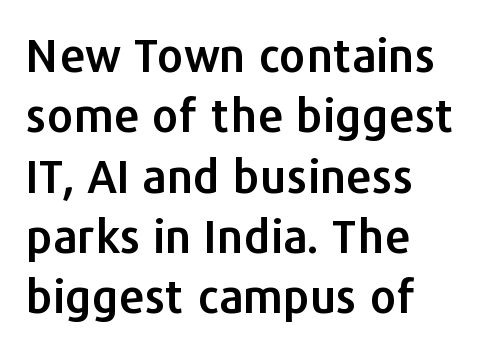
Q: Is the text italic (slanted)? A: No, it is upright.
Q: Is the typeface a serif or a sans-serif typeface? A: Sans-serif.
Q: Is the text underlined? A: No.
Q: How is the paragraph aligned? A: Left-aligned.
Q: Is the spacing between letters normal or unusually wide? A: Normal.
Q: Is the spacing between lines tight, normal or loose? A: Normal.
Q: Width (condensed, normal, or wide)? A: Normal.
Q: Stroke contrast? A: Low.
Q: x-height? A: Medium.
Q: Monospaced? A: No.
